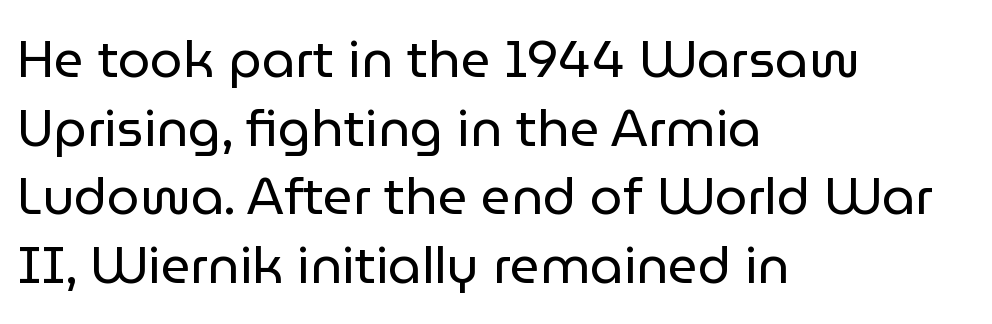
Q: Is the text bold? A: No.
Q: Is the text italic (slanted)? A: No, it is upright.
Q: Is the typeface a serif or a sans-serif typeface? A: Sans-serif.
Q: Is the text underlined? A: No.
Q: How is the paragraph aligned? A: Left-aligned.
Q: Is the spacing between letters normal or unusually wide? A: Normal.
Q: Is the spacing between lines tight, normal or loose? A: Normal.
Q: Width (condensed, normal, or wide)? A: Normal.
Q: Stroke contrast? A: Low.
Q: x-height? A: Medium.
Q: Monospaced? A: No.
